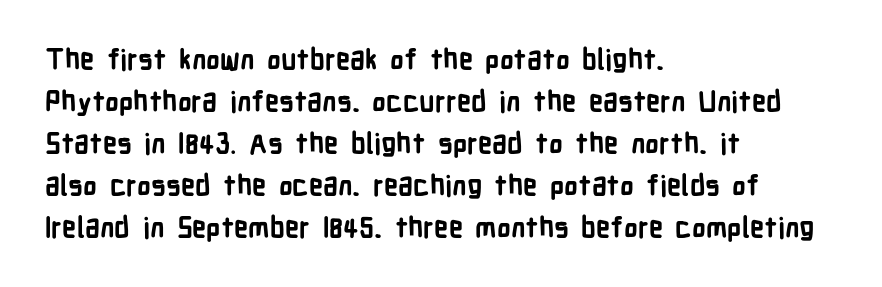
{"serif": "no", "italic": "no", "bold": "yes", "weight": "bold", "width": "condensed", "stroke_contrast": "low", "x_height": "medium", "monospaced": "no", "underline": "no", "align": "left", "line_spacing": "normal", "line_spacing_ratio": 1.5, "letter_spacing": "normal", "letter_spacing_em": 0.0, "glyph_px": 28}
